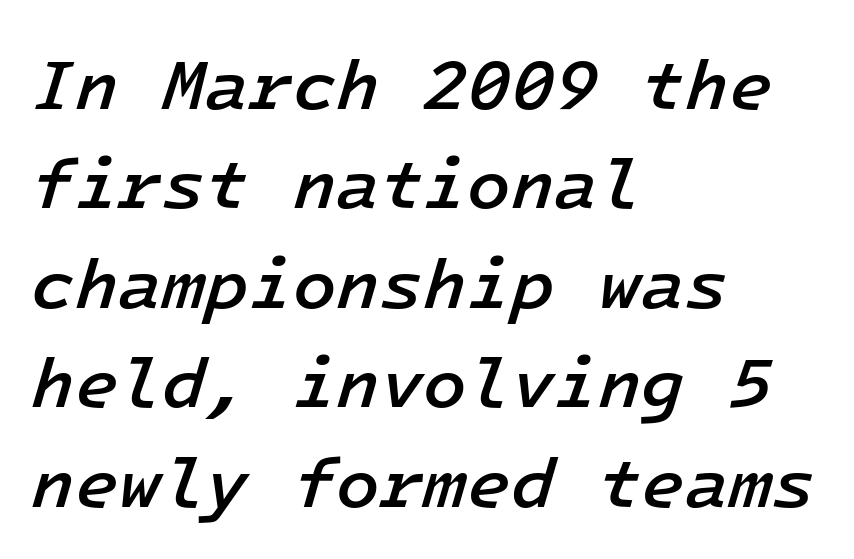
{"italic": "yes", "lean": "right", "slant_degrees": 16, "bold": "semi", "weight": "semibold", "width": "normal", "stroke_contrast": "low", "x_height": "medium", "monospaced": "yes", "underline": "no", "align": "left", "line_spacing": "normal", "line_spacing_ratio": 1.4, "letter_spacing": "normal", "letter_spacing_em": 0.0, "glyph_px": 71}
